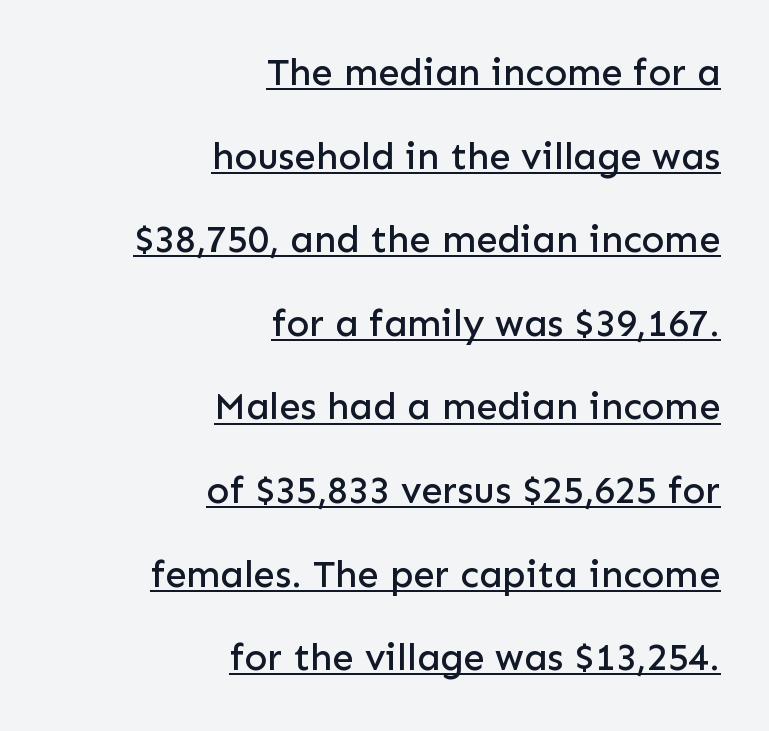
Is this a fixed-width face? No — the glyphs have proportional, varying widths. Spacing between characters is what you'd get straight out of the box. Notice the wide empty band between every row — that's loose leading. These lines were composed using upright roman letters. Horizontally, the lines are justified to the trailing edge only.
